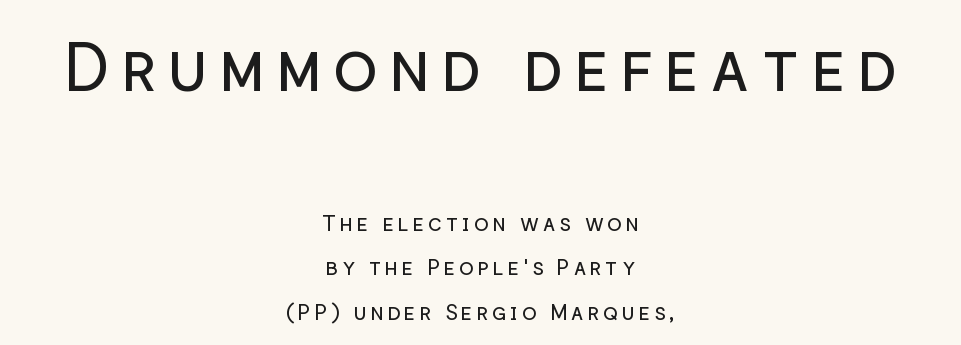
The image shows 67 px regular-weight sans-serif type, upright; set centered, loose line spacing (2.02x), not underlined; the first (top) block is 3.05x larger; low stroke contrast and a medium x-height.
